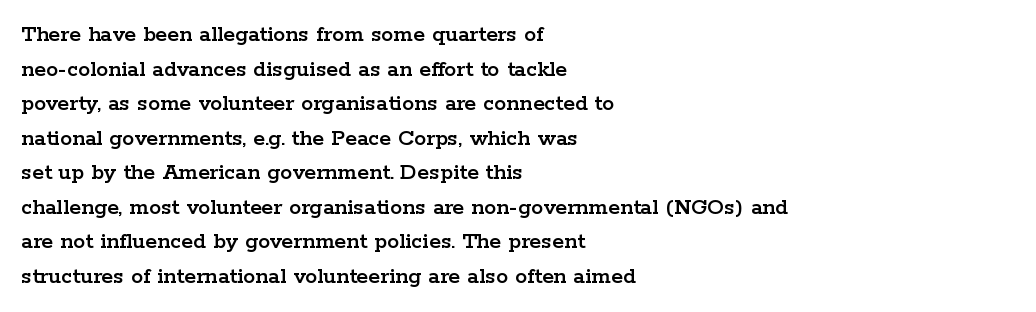
{"italic": "no", "underline": "no", "align": "left", "line_spacing": "normal", "line_spacing_ratio": 1.44, "letter_spacing": "normal", "letter_spacing_em": 0.0, "glyph_px": 24}
